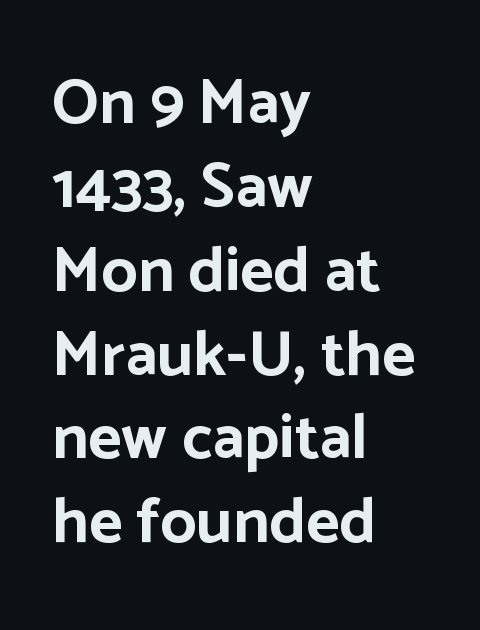
A roman cut, with each character standing at attention. Each letter keeps its own natural width here, so spacing adapts to shape. The glyphs are unaccompanied by any horizontal stroke below them. In terms of letterform style, serifs are entirely absent. Weight: bold.
